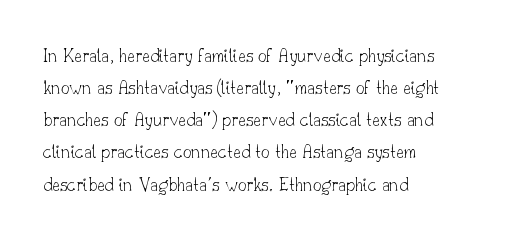
{"italic": "no", "bold": "no", "underline": "no", "align": "left", "line_spacing": "normal", "line_spacing_ratio": 1.53, "letter_spacing": "normal", "letter_spacing_em": 0.0, "glyph_px": 21}
